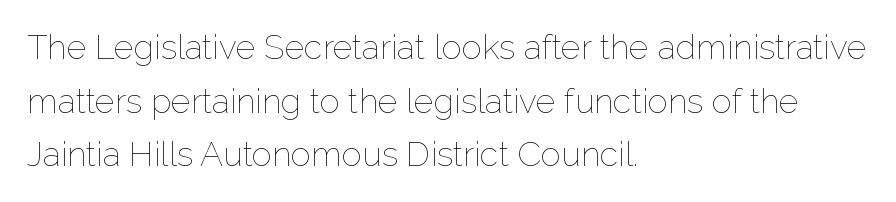
Horizontal bands of white between lines are of average thickness. The ragged edge is on the right, which tells us the setting is flush left. Unmarked baselines from the first word to the last. Tall strokes in this sample are plumb rather than angled. The rendering uses natural spacing where letterforms have individual widths.
